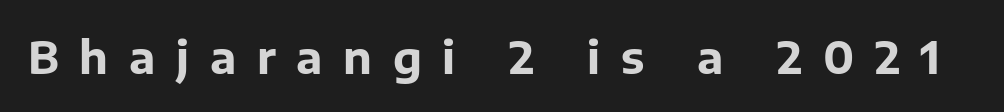
Plenty of ink on the page — the face is bold. The baseline area is clear. Between one letter and the next there's a generous, obvious gap. A typesetter would mark this as roman, not italic. This is sans-serif lettering, the kind often seen on screens and signage.
